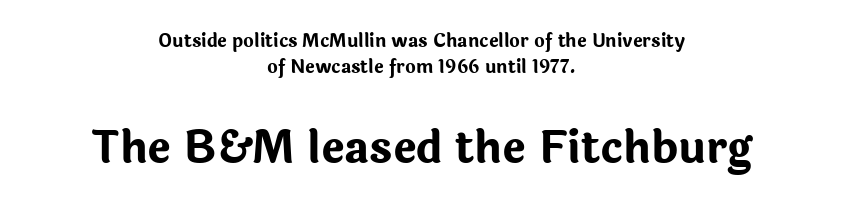
Q: Is the text bold? A: Yes.
Q: Is the text italic (slanted)? A: No, it is upright.
Q: Is the typeface a serif or a sans-serif typeface? A: Sans-serif.
Q: Is the text underlined? A: No.
Q: How is the paragraph aligned? A: Centered.
Q: Is the spacing between letters normal or unusually wide? A: Normal.
Q: Is the spacing between lines tight, normal or loose? A: Normal.
Q: Which block of text is set in a larger size, the first (top) or the second (bottom)? A: The second (bottom) one.
Q: Width (condensed, normal, or wide)? A: Normal.
Q: Stroke contrast? A: Low.
Q: x-height? A: Medium.
Q: Monospaced? A: No.
